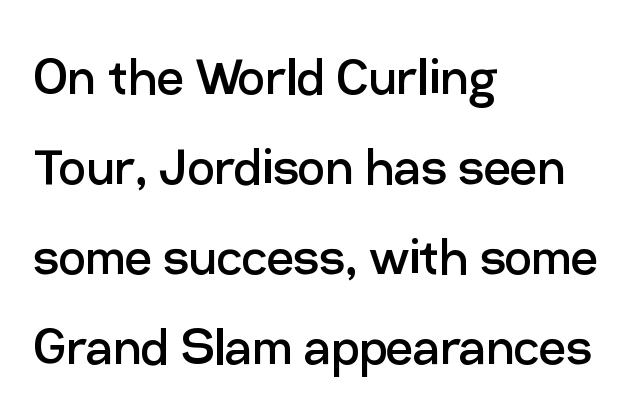
Weight: not bold — regular or lighter. Is the block centered? No — it sits flush against the left margin. These lines were composed using upright roman letters. In terms of leading, this rendering sits right in the middle. The zone under the glyphs is completely vacant. Look at the bottom of the vertical strokes: they stop flat, with no serifs.
